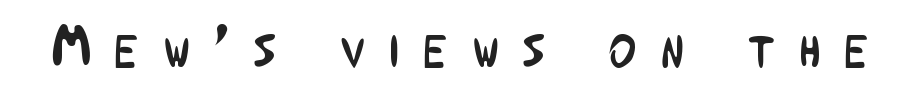
{"serif": "no", "italic": "no", "bold": "no", "weight": "regular", "width": "condensed", "stroke_contrast": "low", "x_height": "medium", "monospaced": "no", "underline": "no", "letter_spacing": "wide", "letter_spacing_em": 0.43, "glyph_px": 58}
